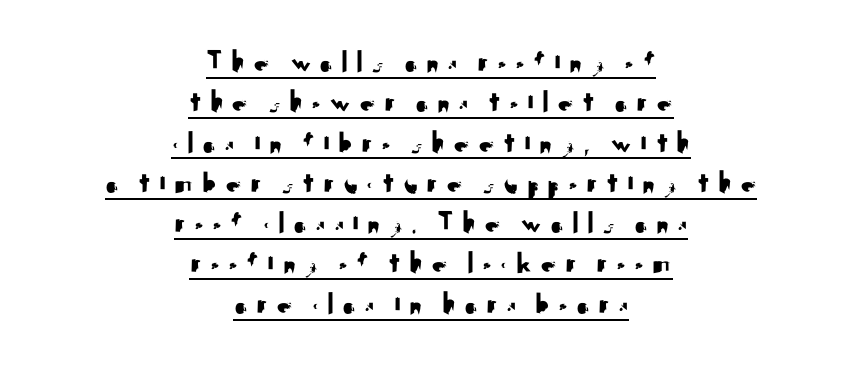
Serifs: no, the terminals of the letterforms are clean. This sample uses an upright cut, with every glyph sitting square on the baseline. The letterforms stand isolated, each surrounded by extra space. The rendering uses natural spacing where letterforms have individual widths. Horizontally, the lines are justified to the midpoint only. Reading down the column, the eye jumps a familiar distance to each next line.
